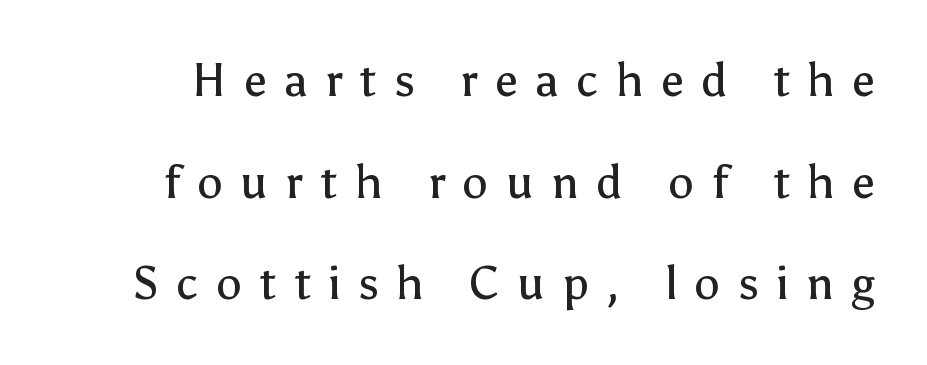
Q: Is the text bold? A: No.
Q: Is the text italic (slanted)? A: No, it is upright.
Q: Is the typeface a serif or a sans-serif typeface? A: Sans-serif.
Q: Is the text underlined? A: No.
Q: Is the spacing between letters normal or unusually wide? A: Unusually wide.
Q: Is the spacing between lines tight, normal or loose? A: Loose.
Q: Width (condensed, normal, or wide)? A: Normal.
Q: Stroke contrast? A: Low.
Q: x-height? A: Medium.
Q: Monospaced? A: No.
